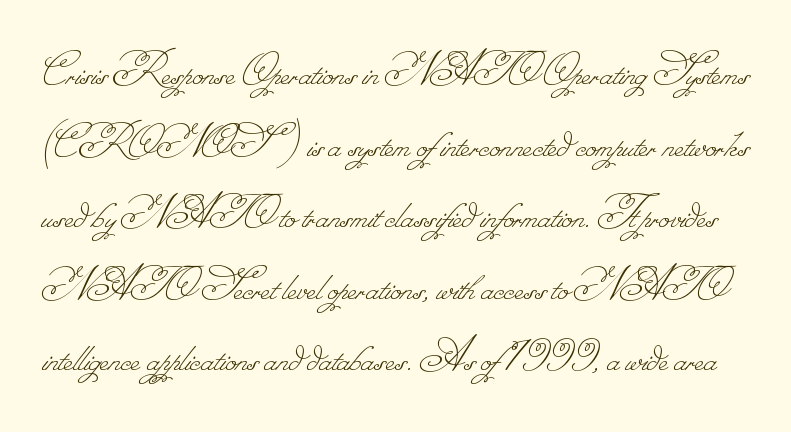
Q: Is the text bold? A: No.
Q: Is the text underlined? A: No.
Q: Is the spacing between letters normal or unusually wide? A: Normal.
Q: Is the spacing between lines tight, normal or loose? A: Normal.
Q: Width (condensed, normal, or wide)? A: Normal.
Q: Stroke contrast? A: Low.
Q: Monospaced? A: No.
